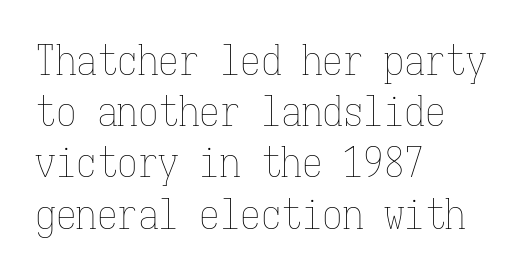
Q: Is the text bold? A: No.
Q: Is the text italic (slanted)? A: No, it is upright.
Q: Is the text underlined? A: No.
Q: How is the paragraph aligned? A: Left-aligned.
Q: Is the spacing between letters normal or unusually wide? A: Normal.
Q: Is the spacing between lines tight, normal or loose? A: Normal.
Q: Width (condensed, normal, or wide)? A: Condensed.
Q: Stroke contrast? A: Low.
Q: x-height? A: Medium.
Q: Monospaced? A: Yes.
